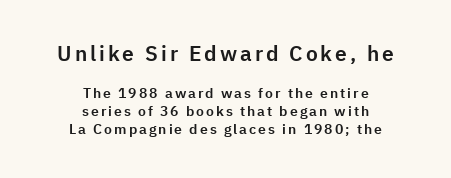
The image shows 21 px text type, upright; set centered, normal line spacing (1.28x), not underlined; the first (top) block is 1.5x larger.
